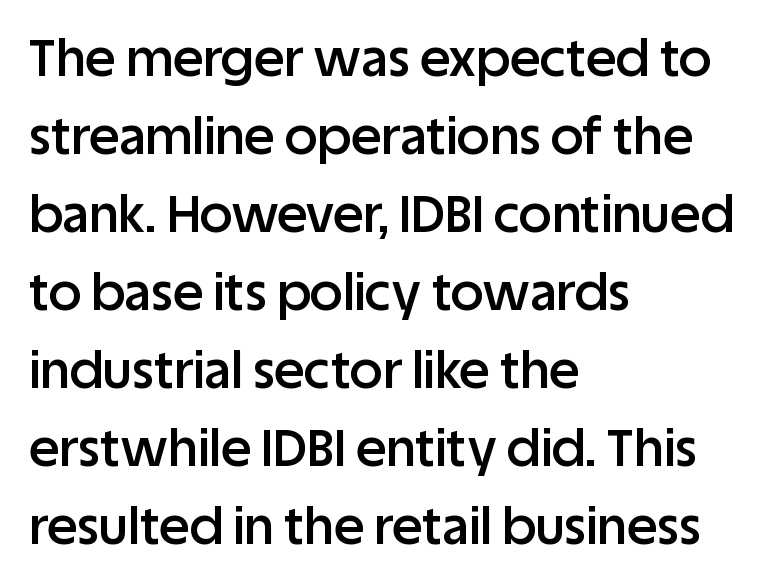
Q: Is the text bold? A: Semi-bold.
Q: Is the text italic (slanted)? A: No, it is upright.
Q: Is the typeface a serif or a sans-serif typeface? A: Sans-serif.
Q: Is the text underlined? A: No.
Q: How is the paragraph aligned? A: Left-aligned.
Q: Is the spacing between letters normal or unusually wide? A: Normal.
Q: Is the spacing between lines tight, normal or loose? A: Normal.
Q: Width (condensed, normal, or wide)? A: Normal.
Q: Stroke contrast? A: Low.
Q: x-height? A: Large.
Q: Monospaced? A: No.
